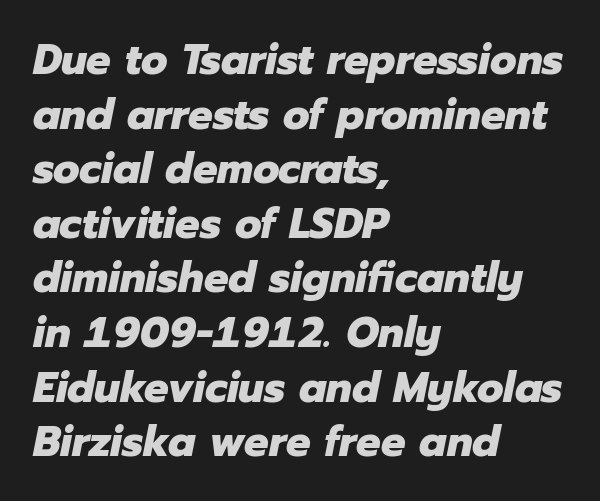
{"italic": "yes", "lean": "right", "slant_degrees": 12, "bold": "yes", "weight": "heavy", "width": "normal", "stroke_contrast": "low", "x_height": "medium", "monospaced": "no", "underline": "no", "align": "left", "line_spacing": "normal", "line_spacing_ratio": 1.27, "letter_spacing": "normal", "letter_spacing_em": 0.0, "glyph_px": 43}
